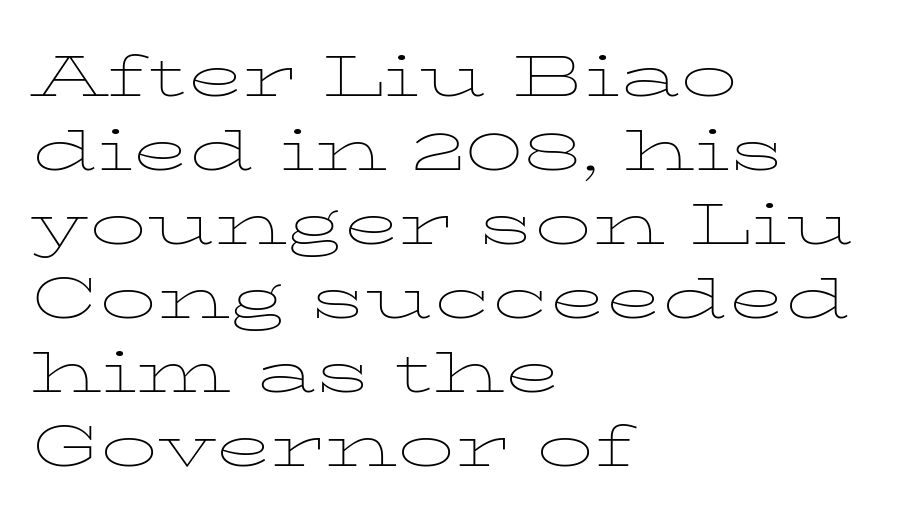
These lines are set flush left with a ragged right edge. Plain, unruled lines of type. Tall strokes in this sample are plumb rather than angled. The letters advance in unequal steps, a hallmark of proportional type. Vertically, the passage feels balanced, rows spaced as you'd expect. To sum up the face: it has serifs.
